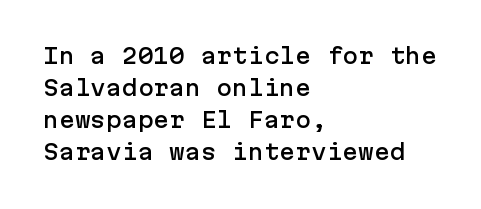
{"italic": "no", "underline": "no", "align": "left", "line_spacing": "normal", "line_spacing_ratio": 1.53, "letter_spacing": "normal", "letter_spacing_em": 0.0, "glyph_px": 21}
